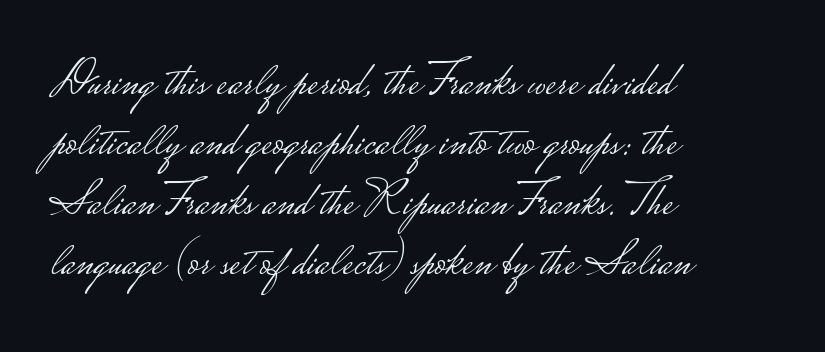
{"serif": "no", "bold": "no", "weight": "light", "width": "wide", "stroke_contrast": "low", "monospaced": "no", "underline": "no", "align": "left", "line_spacing": "normal", "line_spacing_ratio": 1.25, "letter_spacing": "normal", "letter_spacing_em": 0.0, "glyph_px": 48}
